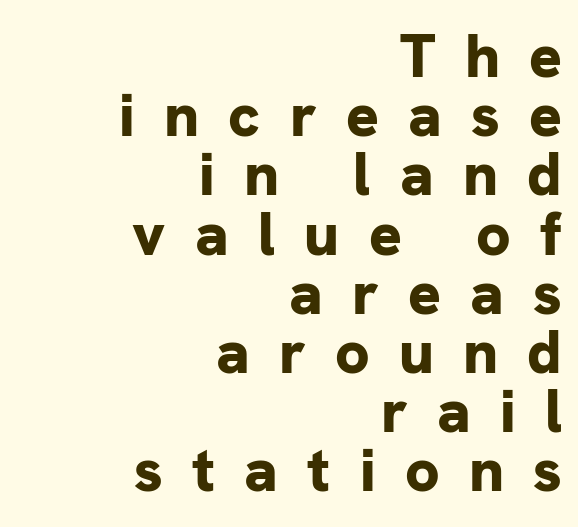
The image shows 61 px bold sans-serif type, upright; set right-aligned, tight line spacing (0.97x), unusually wide letter spacing (+0.48 em), not underlined; low stroke contrast and a medium x-height.
